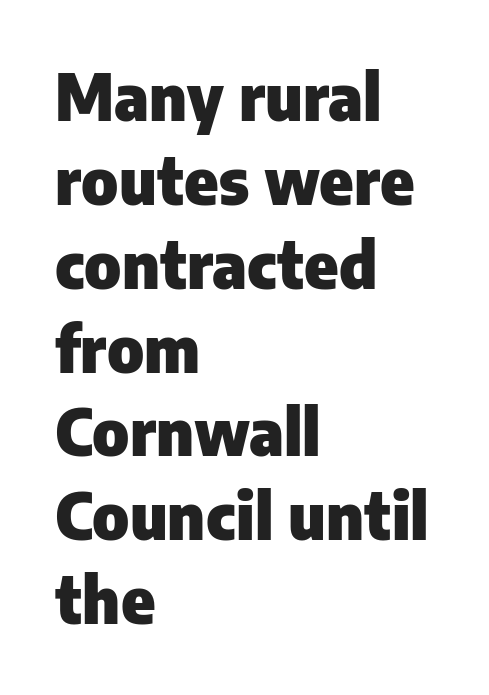
{"serif": "no", "italic": "no", "bold": "yes", "weight": "heavy", "width": "normal", "stroke_contrast": "low", "x_height": "medium", "monospaced": "no", "underline": "no", "align": "left", "line_spacing": "normal", "line_spacing_ratio": 1.31, "letter_spacing": "normal", "letter_spacing_em": 0.0, "glyph_px": 64}
